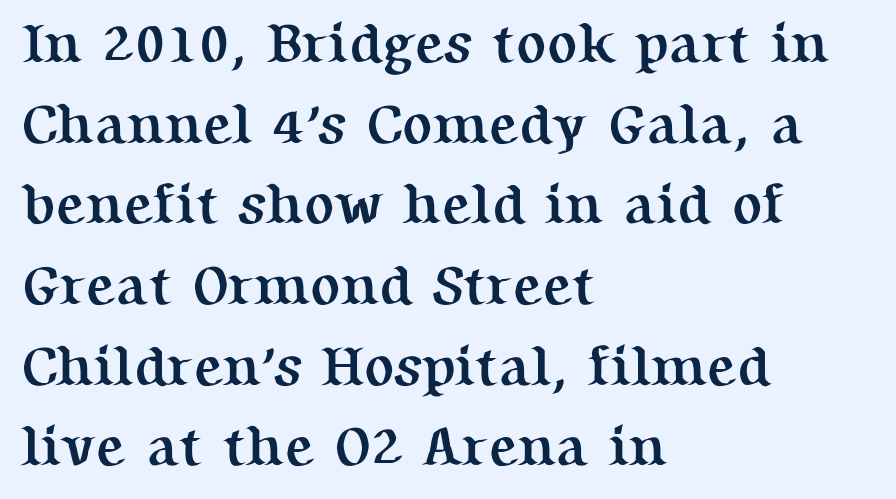
Q: Is the text bold? A: Yes.
Q: Is the text italic (slanted)? A: No, it is upright.
Q: Is the typeface a serif or a sans-serif typeface? A: Serif.
Q: Is the text underlined? A: No.
Q: How is the paragraph aligned? A: Left-aligned.
Q: Is the spacing between letters normal or unusually wide? A: Normal.
Q: Is the spacing between lines tight, normal or loose? A: Normal.
Q: Width (condensed, normal, or wide)? A: Normal.
Q: Stroke contrast? A: Medium.
Q: x-height? A: Medium.
Q: Monospaced? A: No.
